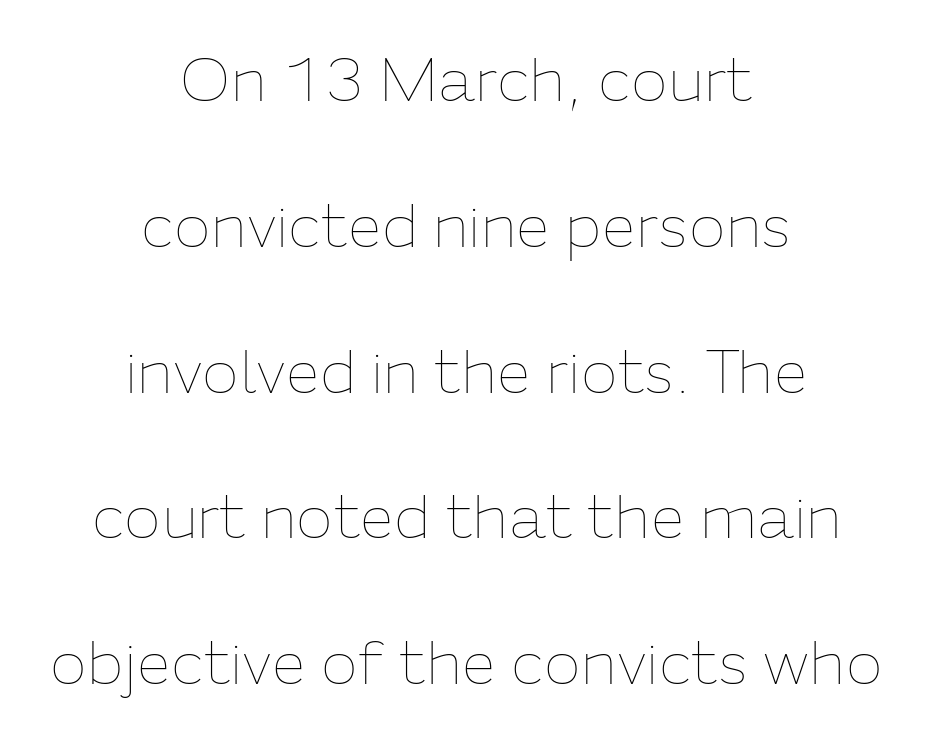
{"italic": "no", "bold": "no", "weight": "thin", "width": "normal", "stroke_contrast": "low", "x_height": "medium", "monospaced": "no", "underline": "no", "align": "center", "line_spacing": "loose", "line_spacing_ratio": 2.39, "letter_spacing": "normal", "letter_spacing_em": 0.0, "glyph_px": 61}
